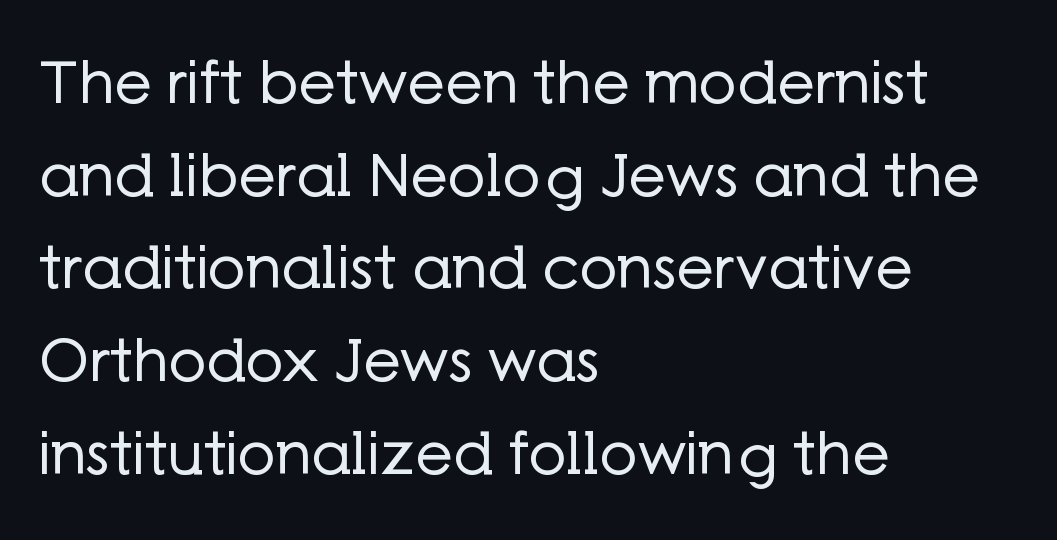
The image shows 59 px regular-weight sans-serif type, upright; set left-aligned, normal line spacing (1.57x), normal letter spacing, not underlined; low stroke contrast and a medium x-height.
